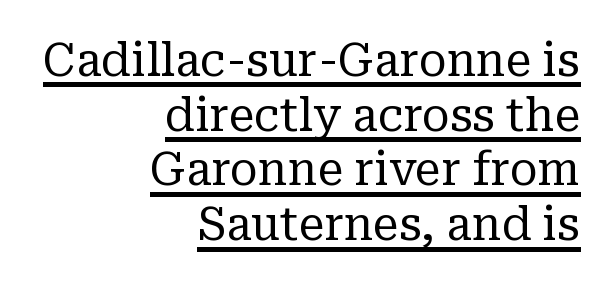
The image shows 46 px regular-weight serif type, upright; set right-aligned, line spacing 1.19x, normal letter spacing, underlined; low stroke contrast and a medium x-height.
